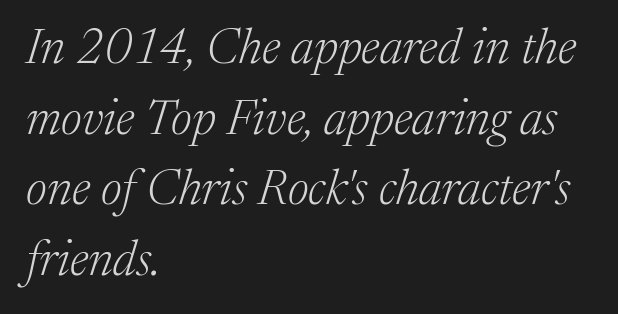
{"serif": "yes", "italic": "yes", "lean": "right", "slant_degrees": 17, "bold": "no", "weight": "light", "width": "normal", "stroke_contrast": "medium", "x_height": "medium", "monospaced": "no", "underline": "no", "align": "left", "line_spacing": "normal", "line_spacing_ratio": 1.44, "letter_spacing": "normal", "letter_spacing_em": 0.0, "glyph_px": 49}
